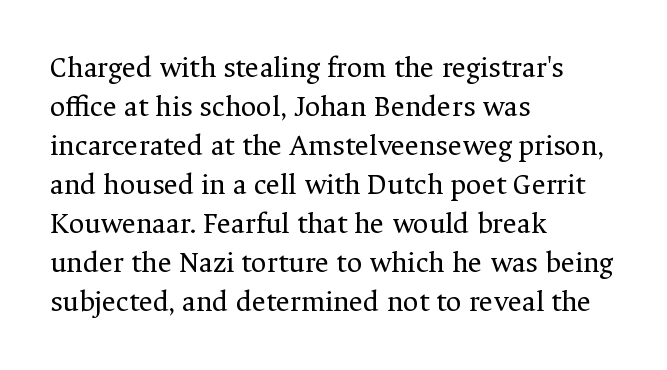
{"serif": "yes", "italic": "no", "bold": "no", "weight": "regular", "width": "normal", "stroke_contrast": "medium", "x_height": "medium", "monospaced": "no", "underline": "no", "align": "left", "line_spacing": "normal", "line_spacing_ratio": 1.3, "letter_spacing": "normal", "letter_spacing_em": 0.0, "glyph_px": 30}
